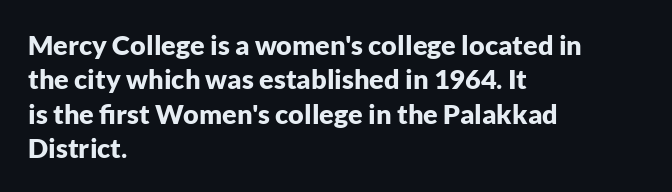
The image shows 27 px bold type, upright; set left-aligned, normal line spacing (1.27x), normal letter spacing, not underlined.
